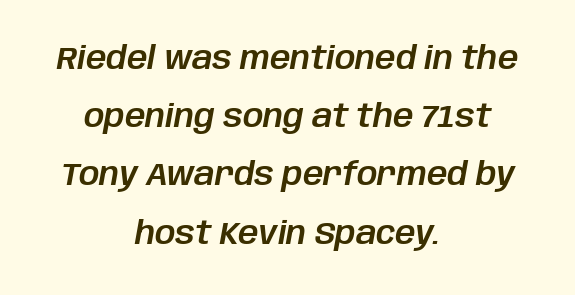
The letters are slanted; this is an italic face. Just letters on the line, the space beneath them empty. Do the characters align in a grid? No, the font is proportional. Teacher's note: observe the equal gaps on both sides — that is centered alignment.
